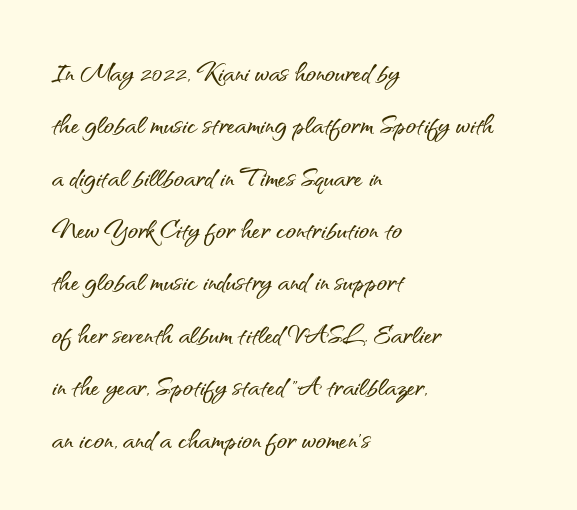
Q: Is the text italic (slanted)? A: Yes.
Q: Is the typeface a serif or a sans-serif typeface? A: Sans-serif.
Q: Is the text underlined? A: No.
Q: How is the paragraph aligned? A: Left-aligned.
Q: Is the spacing between letters normal or unusually wide? A: Normal.
Q: Is the spacing between lines tight, normal or loose? A: Normal.
Q: Width (condensed, normal, or wide)? A: Normal.
Q: Stroke contrast? A: Medium.
Q: x-height? A: Small.
Q: Monospaced? A: No.
